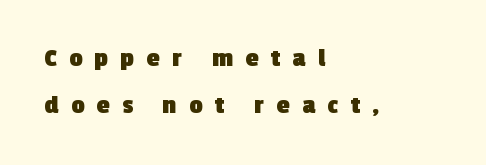
The passage shown is not underscored anywhere. You could only call the tracking loose — the letters float apart. You'd pick this weight for a headline — it's a proper bold. Compared with a centered layout, this one pins lines to the left instead.
